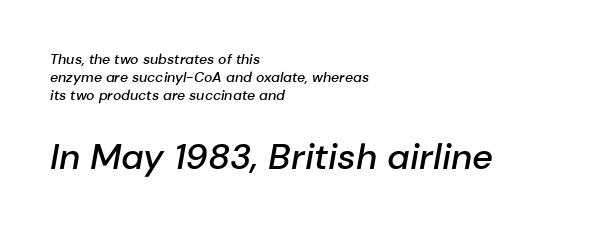
Q: Is the text bold? A: Semi-bold.
Q: Is the text italic (slanted)? A: Yes, it leans right by about 10 degrees.
Q: Is the text underlined? A: No.
Q: How is the paragraph aligned? A: Left-aligned.
Q: Is the spacing between letters normal or unusually wide? A: Normal.
Q: Is the spacing between lines tight, normal or loose? A: Normal.
Q: Which block of text is set in a larger size, the first (top) or the second (bottom)? A: The second (bottom) one.
Q: Width (condensed, normal, or wide)? A: Normal.
Q: Stroke contrast? A: Low.
Q: x-height? A: Medium.
Q: Monospaced? A: No.
